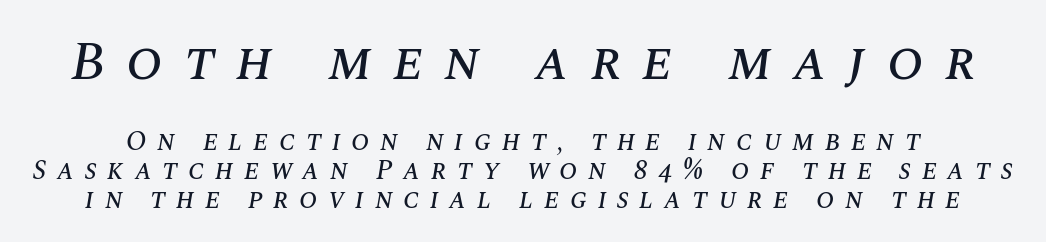
{"italic": "yes", "lean": "right", "slant_degrees": 10, "width": "normal", "stroke_contrast": "medium", "x_height": "large", "monospaced": "no", "underline": "no", "line_spacing": "tight", "line_spacing_ratio": 1.06, "letter_spacing": "wide", "letter_spacing_em": 0.39, "larger_block": "first", "size_ratio": 2.0, "glyph_px": 54}
